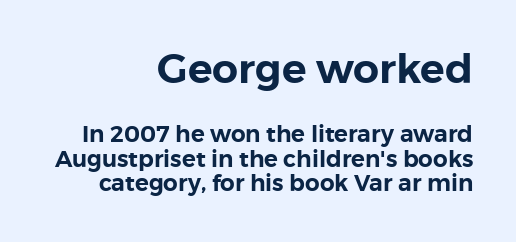
Q: Is the text italic (slanted)? A: No, it is upright.
Q: Is the typeface a serif or a sans-serif typeface? A: Sans-serif.
Q: Is the text underlined? A: No.
Q: How is the paragraph aligned? A: Right-aligned.
Q: Is the spacing between letters normal or unusually wide? A: Normal.
Q: Is the spacing between lines tight, normal or loose? A: Tight.
Q: Which block of text is set in a larger size, the first (top) or the second (bottom)? A: The first (top) one.
Q: Width (condensed, normal, or wide)? A: Normal.
Q: Stroke contrast? A: Low.
Q: x-height? A: Medium.
Q: Monospaced? A: No.
